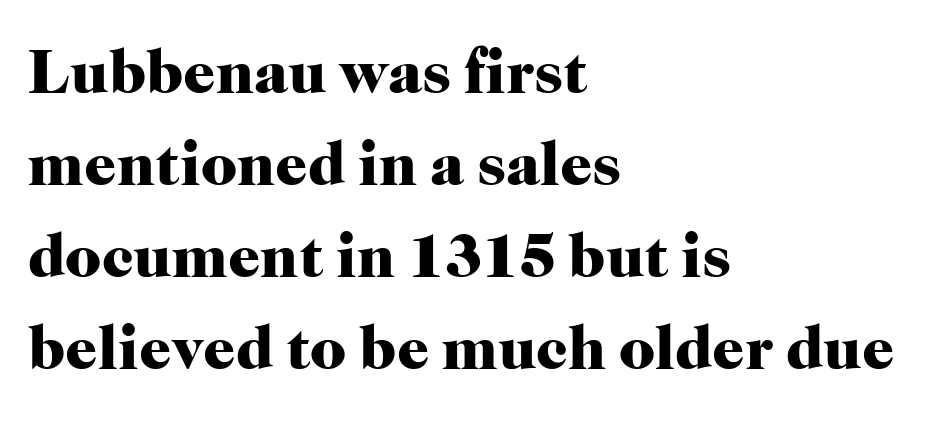
The image shows 63 px heavy serif type, upright; set left-aligned, normal line spacing (1.46x), normal letter spacing, not underlined; high stroke contrast and a medium x-height.
